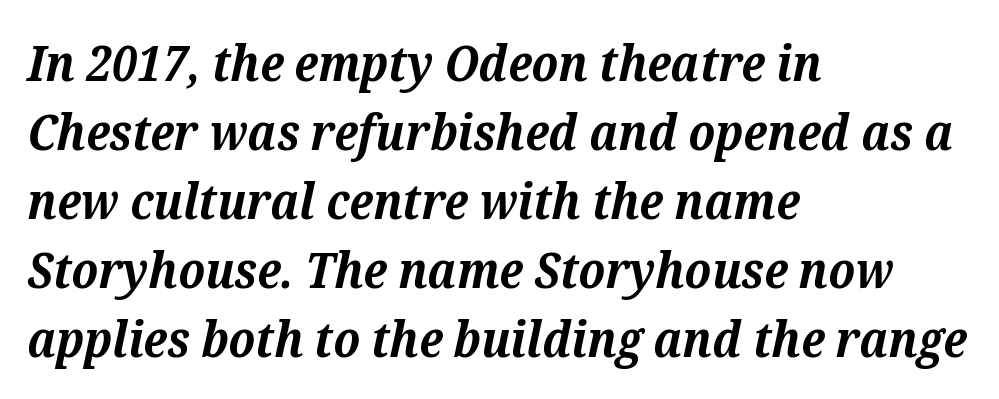
{"serif": "yes", "italic": "yes", "lean": "right", "slant_degrees": 12, "bold": "yes", "weight": "bold", "width": "normal", "stroke_contrast": "medium", "x_height": "medium", "monospaced": "no", "underline": "no", "align": "left", "line_spacing": "normal", "line_spacing_ratio": 1.38, "letter_spacing": "normal", "letter_spacing_em": 0.0, "glyph_px": 50}
